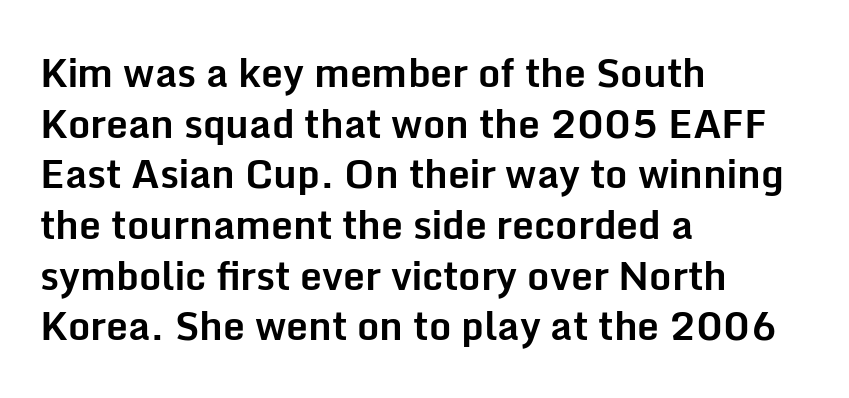
Q: Is the text bold? A: Yes.
Q: Is the text italic (slanted)? A: No, it is upright.
Q: Is the typeface a serif or a sans-serif typeface? A: Sans-serif.
Q: Is the text underlined? A: No.
Q: How is the paragraph aligned? A: Left-aligned.
Q: Is the spacing between letters normal or unusually wide? A: Normal.
Q: Is the spacing between lines tight, normal or loose? A: Normal.
Q: Width (condensed, normal, or wide)? A: Normal.
Q: Stroke contrast? A: Low.
Q: x-height? A: Medium.
Q: Monospaced? A: No.
